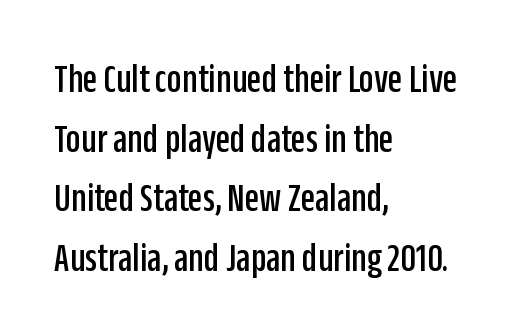
{"serif": "no", "italic": "no", "width": "condensed", "stroke_contrast": "low", "x_height": "large", "monospaced": "no", "underline": "no", "align": "left", "line_spacing": "normal", "line_spacing_ratio": 1.42, "letter_spacing": "normal", "letter_spacing_em": 0.0, "glyph_px": 42}
